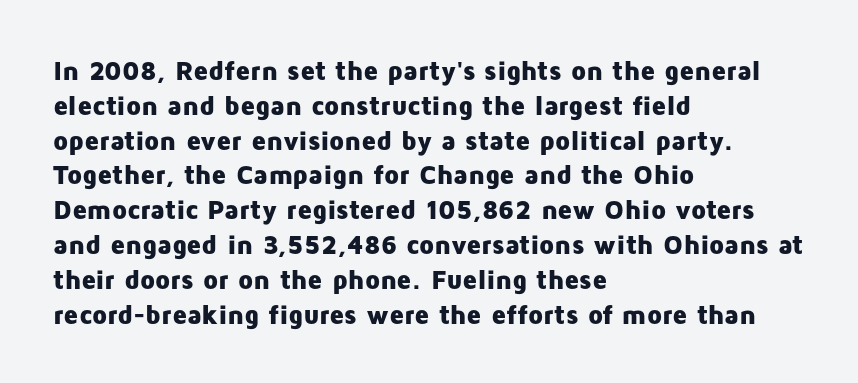
The image shows 27 px bold type, upright; set left-aligned, normal line spacing (1.29x), normal letter spacing, not underlined.
